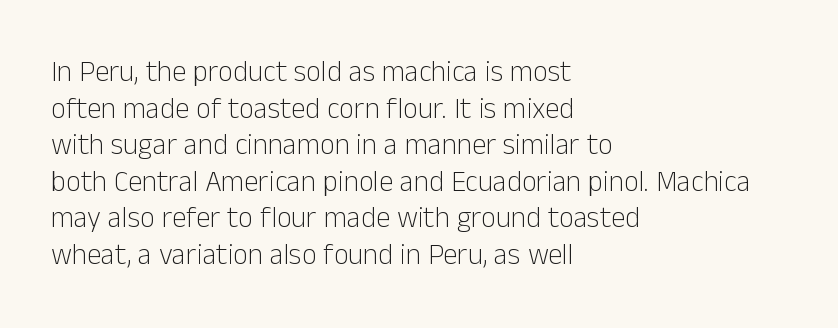
{"serif": "no", "italic": "no", "bold": "no", "weight": "light", "width": "normal", "stroke_contrast": "low", "x_height": "medium", "monospaced": "no", "underline": "no", "align": "left", "line_spacing": "normal", "line_spacing_ratio": 1.26, "letter_spacing": "normal", "letter_spacing_em": 0.0, "glyph_px": 29}
